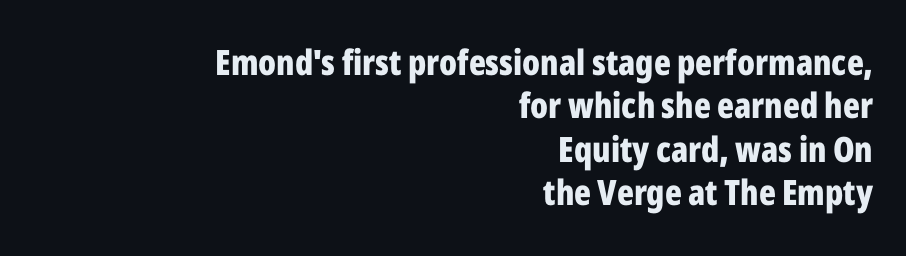
Q: Is the text bold? A: Yes.
Q: Is the text italic (slanted)? A: No, it is upright.
Q: Is the typeface a serif or a sans-serif typeface? A: Sans-serif.
Q: Is the text underlined? A: No.
Q: How is the paragraph aligned? A: Right-aligned.
Q: Is the spacing between letters normal or unusually wide? A: Normal.
Q: Width (condensed, normal, or wide)? A: Condensed.
Q: Stroke contrast? A: Low.
Q: x-height? A: Medium.
Q: Monospaced? A: No.
